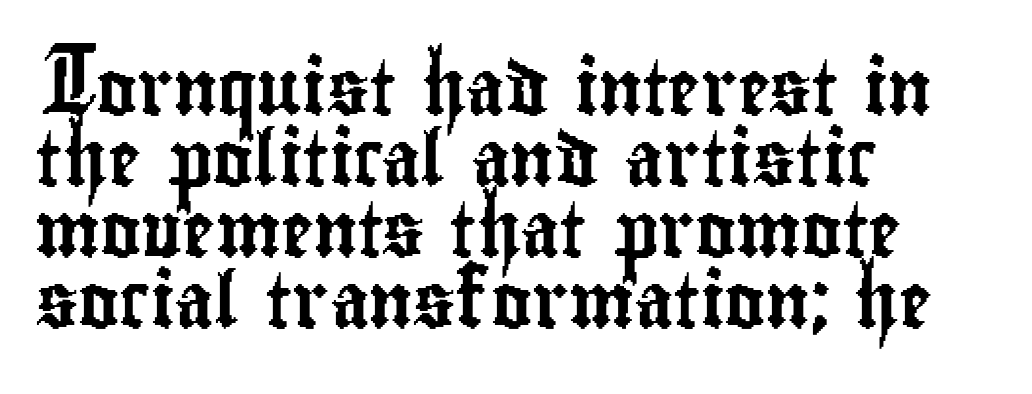
Look at the bottom of the vertical strokes: they stop flat, with no serifs. If you measured baseline to baseline, you'd find a middling distance. Each letter keeps its own natural width here, so spacing adapts to shape. There is no visible air inserted between adjacent glyphs. The gap between lines stays unmarked.
